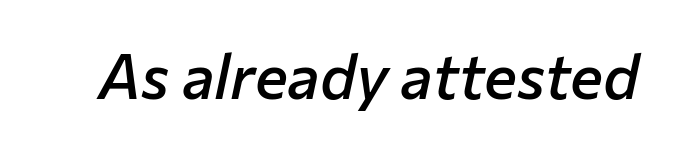
Q: Is the text bold? A: Semi-bold.
Q: Is the text italic (slanted)? A: Yes, it leans right by about 12 degrees.
Q: Is the text underlined? A: No.
Q: Is the spacing between letters normal or unusually wide? A: Normal.
Q: Width (condensed, normal, or wide)? A: Normal.
Q: Stroke contrast? A: Low.
Q: x-height? A: Medium.
Q: Monospaced? A: No.
